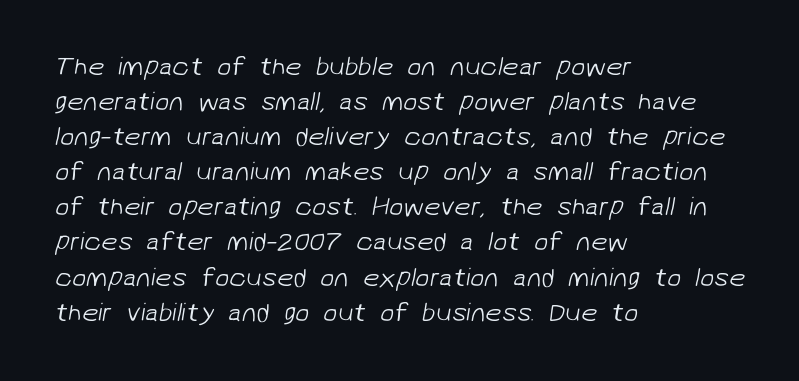
{"bold": "no", "underline": "no", "align": "left", "line_spacing": "normal", "line_spacing_ratio": 1.35, "letter_spacing": "normal", "letter_spacing_em": 0.0, "glyph_px": 26}
